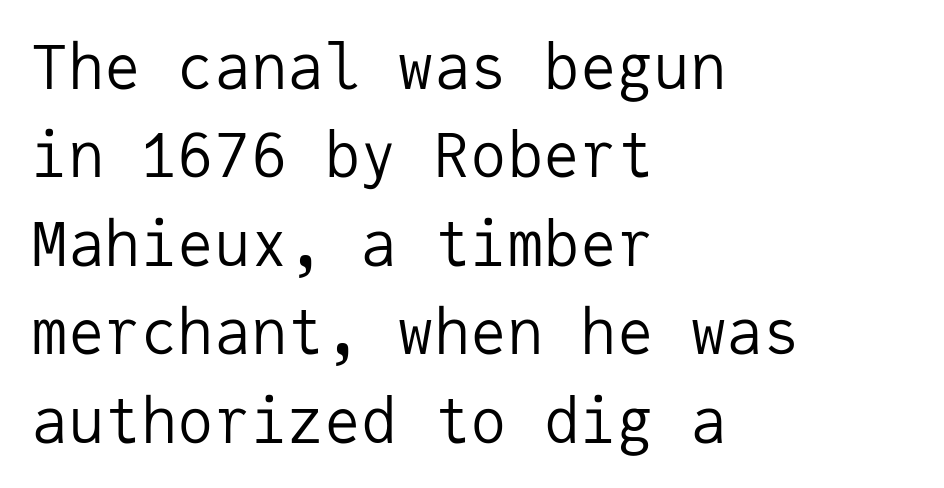
Q: Is the text bold? A: No.
Q: Is the text italic (slanted)? A: No, it is upright.
Q: Is the typeface a serif or a sans-serif typeface? A: Sans-serif.
Q: Is the text underlined? A: No.
Q: How is the paragraph aligned? A: Left-aligned.
Q: Is the spacing between letters normal or unusually wide? A: Normal.
Q: Is the spacing between lines tight, normal or loose? A: Normal.
Q: Width (condensed, normal, or wide)? A: Normal.
Q: Stroke contrast? A: Low.
Q: x-height? A: Medium.
Q: Monospaced? A: Yes.
